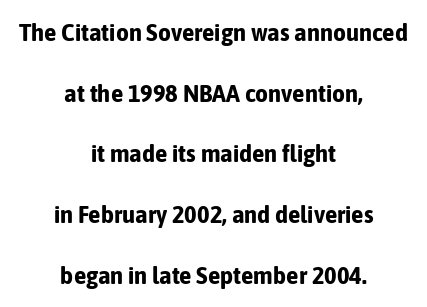
The image shows 25 px bold type, upright; set centered, loose line spacing (2.43x), normal letter spacing, not underlined.
